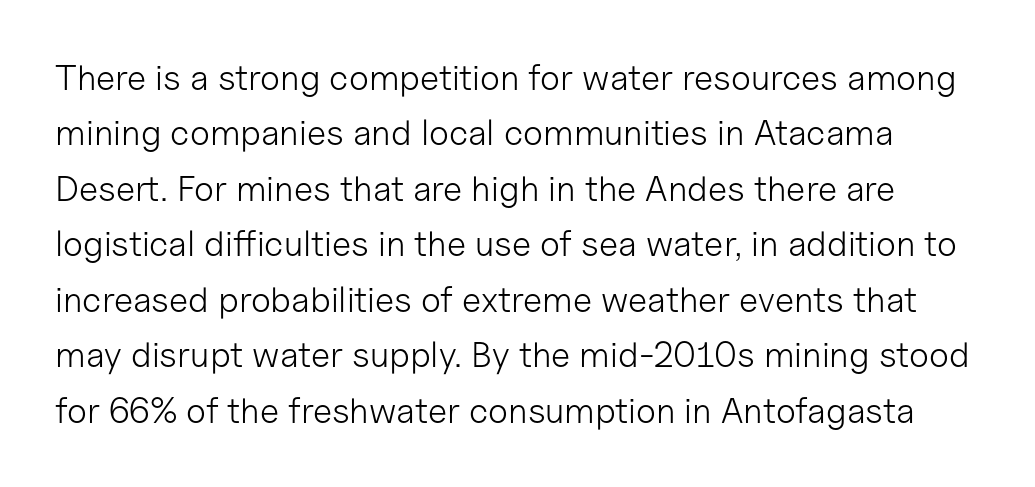
{"serif": "no", "italic": "no", "bold": "no", "weight": "light", "width": "normal", "stroke_contrast": "low", "x_height": "medium", "monospaced": "no", "underline": "no", "line_spacing": "normal", "line_spacing_ratio": 1.54, "letter_spacing": "normal", "letter_spacing_em": 0.0, "glyph_px": 36}
